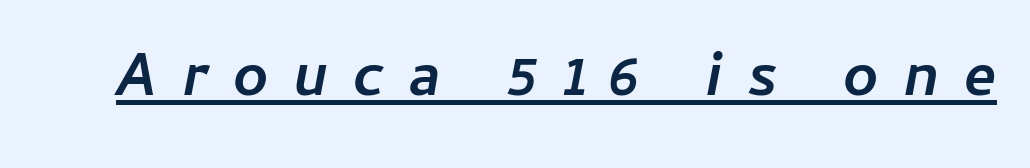
{"italic": "yes", "lean": "right", "slant_degrees": 11, "bold": "yes", "weight": "semibold", "width": "normal", "stroke_contrast": "low", "x_height": "medium", "monospaced": "no", "underline": "yes", "letter_spacing": "wide", "letter_spacing_em": 0.4, "glyph_px": 61}
